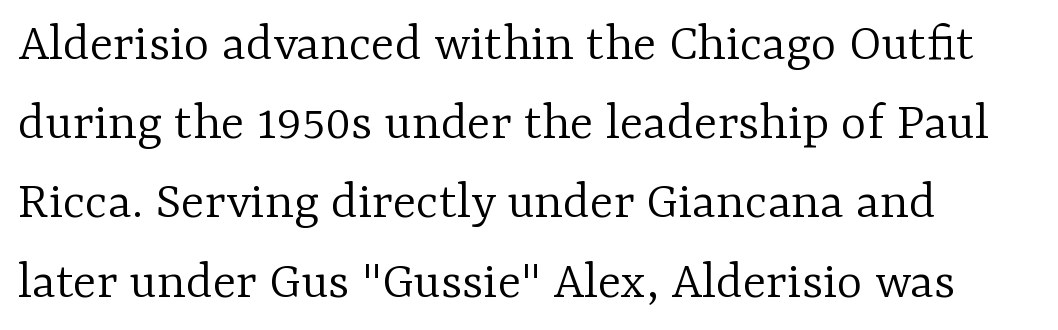
Words float on clear page, feet unadorned. Examine the stroke ends and you'll spot serifs. Caption: multi-line text, flush left, ragged right. Looks like regular typesetting: each glyph gets only the width it needs. Notice how the stems are strictly vertical — no italics here. The passage shown stacks its lines at a standard gap.
